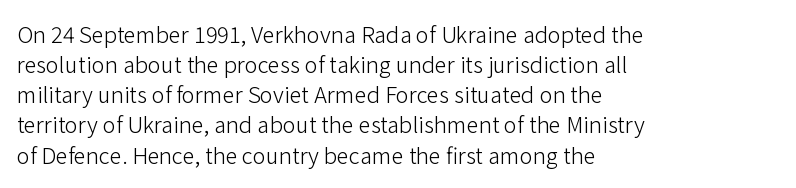
{"italic": "no", "bold": "no", "underline": "no", "align": "left", "line_spacing": "normal", "line_spacing_ratio": 1.37, "letter_spacing": "normal", "letter_spacing_em": 0.0, "glyph_px": 22}
